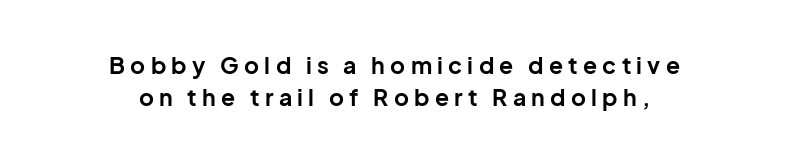
The image shows 23 px bold type, upright; set centered, normal line spacing (1.38x), unusually wide letter spacing (+0.23 em), not underlined.
